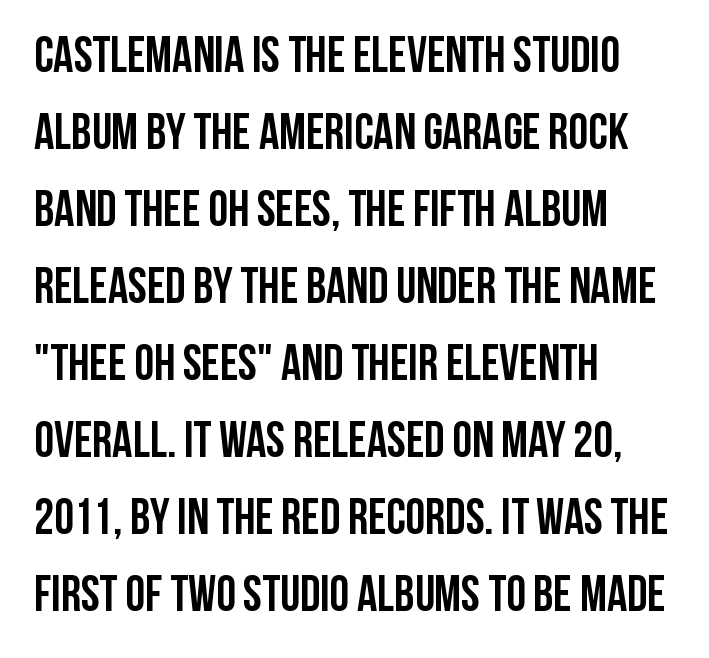
Tracking here is standard; glyphs follow each other at the usual distance. No italicization has been applied; the sample stays upright. Proportional: the letters do not fall into vertical columns. The string is rendered with underlining switched off.
